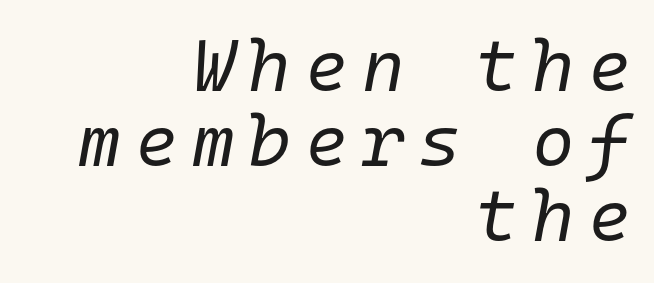
Reading down the block, your eye finds every line finishing at a fixed right position. The passage shown is typed in a monospace face where columns stay perfectly aligned. Tall strokes in this sample are angled rather than plumb. Has an underline been added? It has not. No letter is thick-stroked: the sample isn't bold. A typesetter would call this leading minimal, almost set solid.
